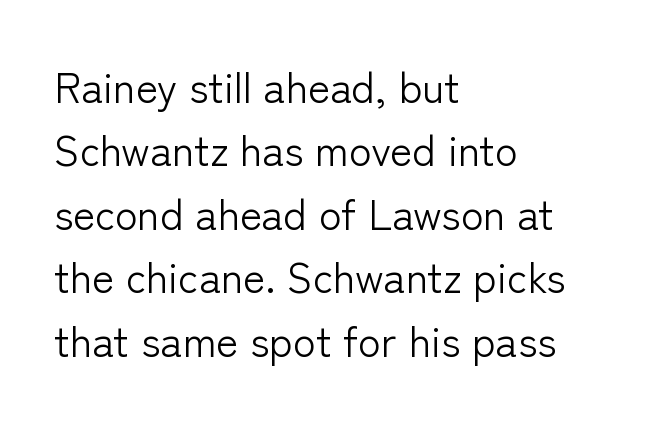
{"serif": "no", "italic": "no", "bold": "no", "weight": "light", "width": "normal", "stroke_contrast": "low", "x_height": "medium", "monospaced": "no", "underline": "no", "align": "left", "line_spacing": "normal", "line_spacing_ratio": 1.51, "letter_spacing": "normal", "letter_spacing_em": 0.0, "glyph_px": 42}
